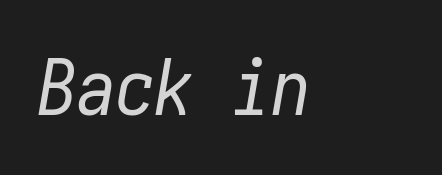
Q: Is the text bold? A: No.
Q: Is the text italic (slanted)? A: Yes, it leans right by about 10 degrees.
Q: Is the text underlined? A: No.
Q: How is the paragraph aligned? A: Left-aligned.
Q: Is the spacing between letters normal or unusually wide? A: Normal.
Q: Width (condensed, normal, or wide)? A: Condensed.
Q: Stroke contrast? A: Low.
Q: x-height? A: Medium.
